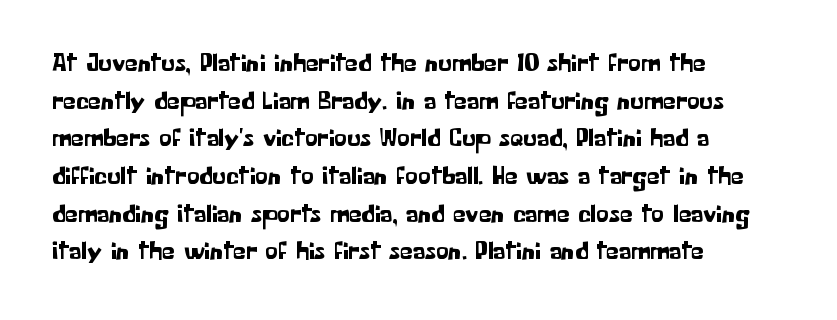
Which margin do the lines hug? The left one — the right edge is uneven. This sample uses plain, unmodified letter spacing. Glance below the letters and you will spot only blank space. Baseline-to-baseline distance is the conventional proportion of letter height.
